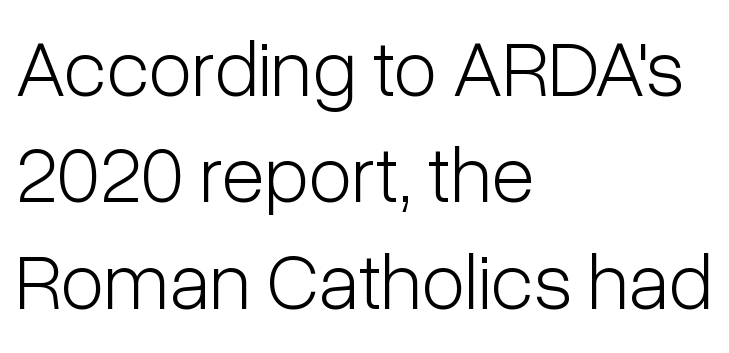
The image shows 80 px light, condensed sans-serif type, upright; set left-aligned, normal line spacing (1.33x), normal letter spacing, not underlined; low stroke contrast and a medium x-height.
